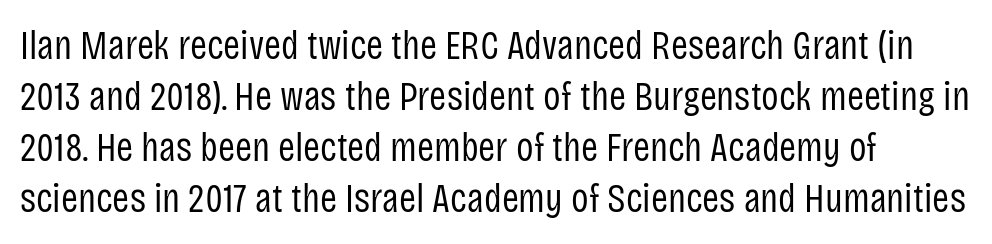
The image shows 41 px regular-weight, condensed sans-serif type, upright; set line spacing 1.24x, normal letter spacing, not underlined; low stroke contrast and a large x-height.
